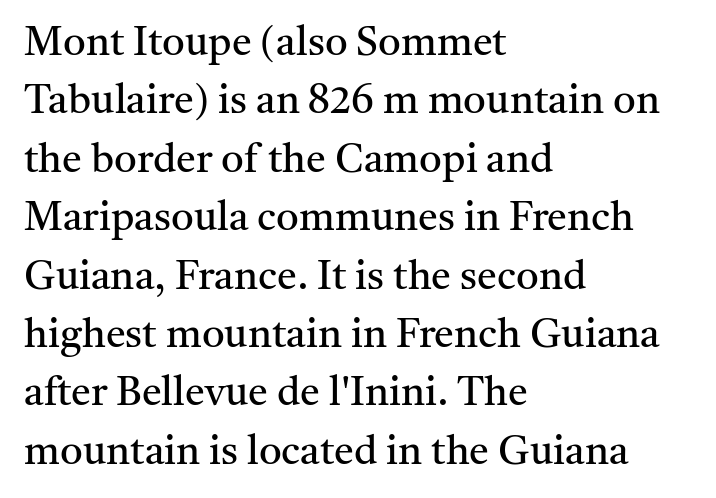
All the whitespace from short lines collects on the right. Line spacing here is normal. Is this a fixed-width face? No — the glyphs have proportional, varying widths. You can tell from the footed stems that serif type was used.
